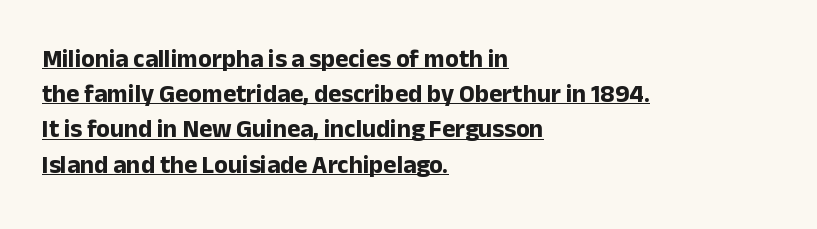
Q: Is the text bold? A: Yes.
Q: Is the text italic (slanted)? A: No, it is upright.
Q: Is the text underlined? A: Yes.
Q: How is the paragraph aligned? A: Left-aligned.
Q: Is the spacing between letters normal or unusually wide? A: Normal.
Q: Is the spacing between lines tight, normal or loose? A: Normal.
